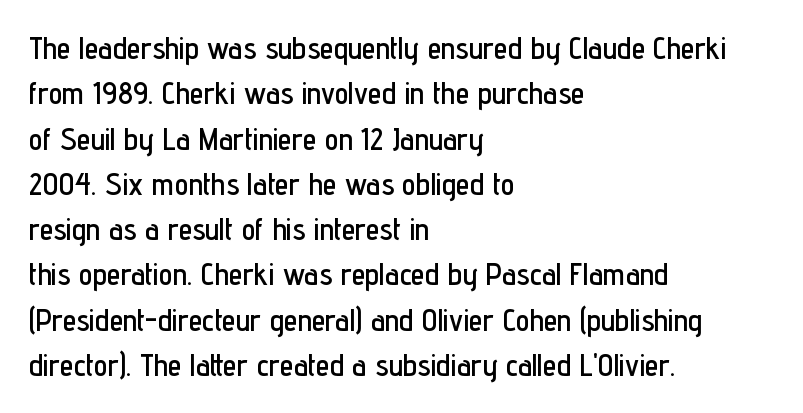
Bare-footed words on every line. Observe the ordinary spacing: letters are neighbours, not strangers. This sample is left-justified, so line endings fall wherever the words run out. Font category for this specimen: sans-serif.
